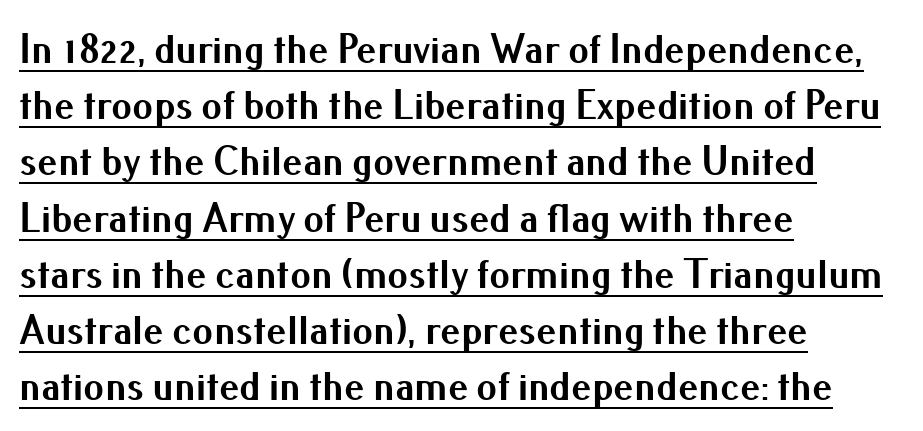
{"serif": "no", "italic": "no", "bold": "yes", "weight": "bold", "width": "normal", "stroke_contrast": "medium", "x_height": "small", "monospaced": "no", "underline": "yes", "align": "left", "line_spacing": "normal", "line_spacing_ratio": 1.37, "letter_spacing": "normal", "letter_spacing_em": 0.0, "glyph_px": 41}
